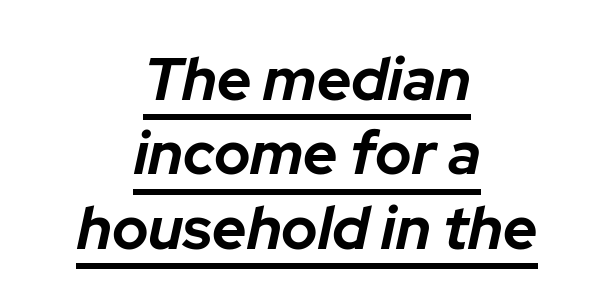
The image shows 60 px bold type, italic (leaning right); set centered, line spacing 1.24x, normal letter spacing, underlined; low stroke contrast and a medium x-height.
